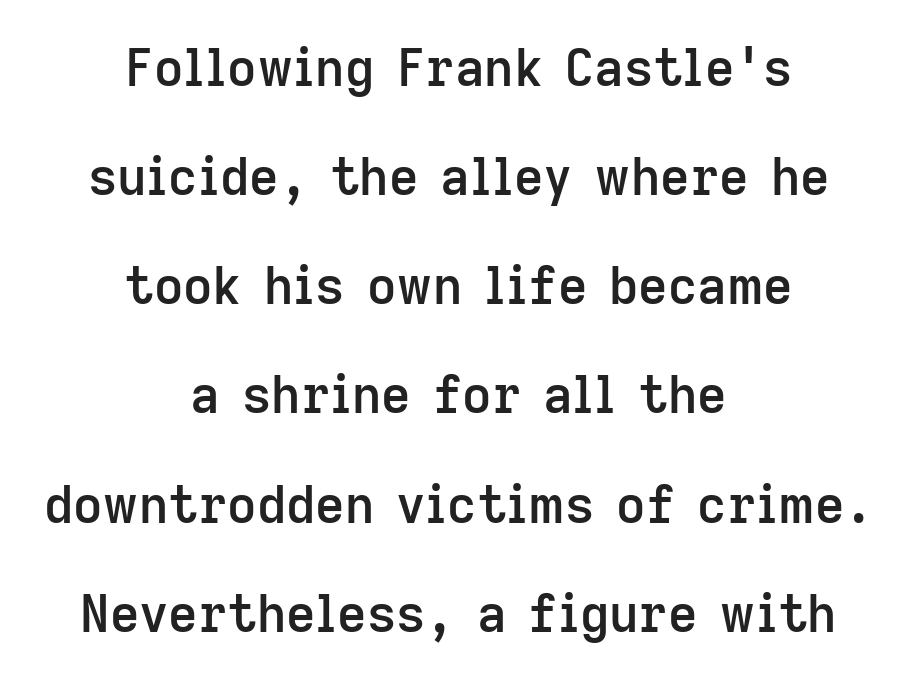
The image shows 51 px semibold sans-serif type, upright; set centered, loose line spacing (2.14x), normal letter spacing, not underlined; low stroke contrast and a medium x-height.
